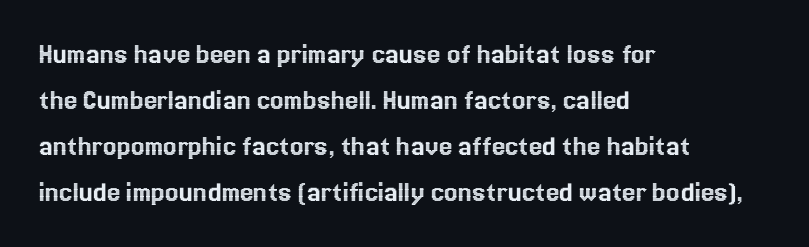
The specimen omits any rule beneath the text block's lines. Whoever set this chose a conventional vertical rhythm. The ragged edge is on the right, which tells us the setting is flush left. Think of a printed novel: that variable character pitch is what you see here. It's the straight-up-and-down kind of type. Nothing unusual about the tracking: characters are spaced as the font intends.
